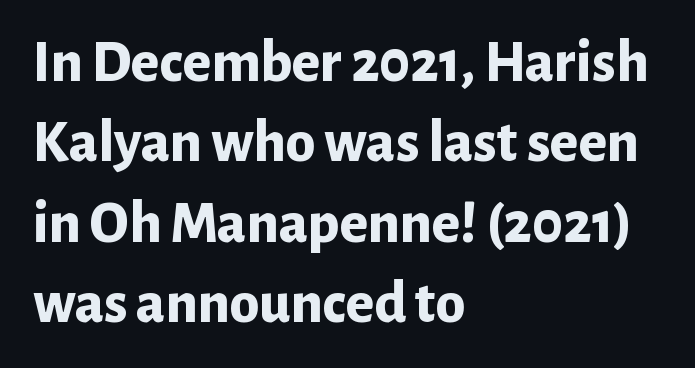
Q: Is the text bold? A: Yes.
Q: Is the text italic (slanted)? A: No, it is upright.
Q: Is the typeface a serif or a sans-serif typeface? A: Sans-serif.
Q: Is the text underlined? A: No.
Q: How is the paragraph aligned? A: Left-aligned.
Q: Is the spacing between letters normal or unusually wide? A: Normal.
Q: Is the spacing between lines tight, normal or loose? A: Normal.
Q: Width (condensed, normal, or wide)? A: Normal.
Q: Stroke contrast? A: Low.
Q: x-height? A: Medium.
Q: Monospaced? A: No.
